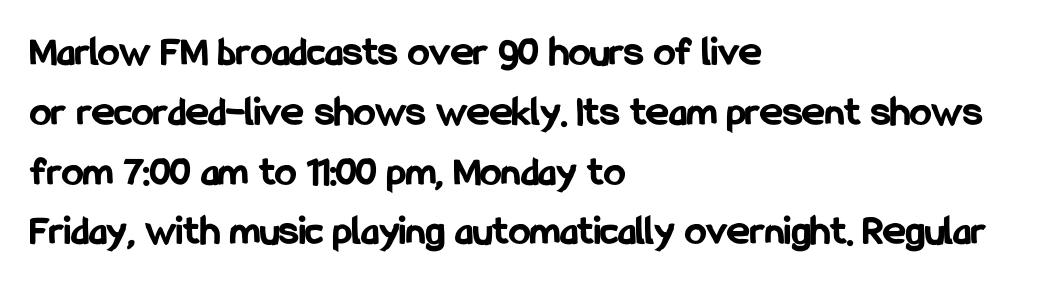
{"serif": "no", "italic": "no", "bold": "yes", "weight": "bold", "width": "condensed", "stroke_contrast": "low", "x_height": "medium", "monospaced": "no", "underline": "no", "align": "left", "line_spacing": "normal", "line_spacing_ratio": 1.39, "letter_spacing": "normal", "letter_spacing_em": 0.0, "glyph_px": 43}
